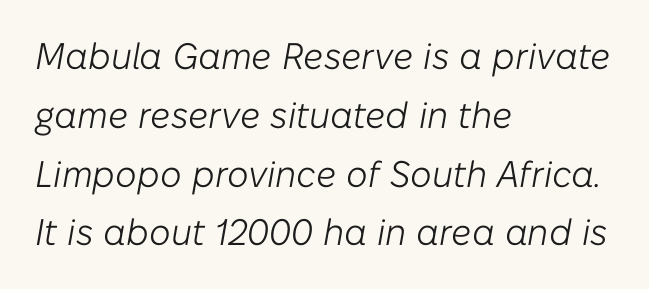
{"italic": "yes", "lean": "right", "slant_degrees": 10, "bold": "no", "weight": "light", "width": "normal", "stroke_contrast": "low", "x_height": "medium", "monospaced": "no", "underline": "no", "align": "left", "line_spacing": "normal", "line_spacing_ratio": 1.59, "letter_spacing": "normal", "letter_spacing_em": 0.0, "glyph_px": 37}
